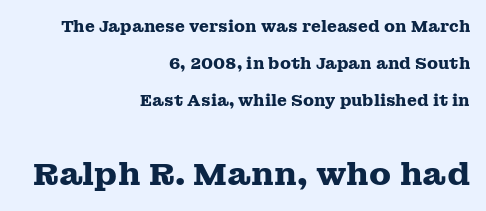
{"serif": "yes", "italic": "no", "bold": "yes", "weight": "heavy", "width": "wide", "stroke_contrast": "medium", "x_height": "medium", "monospaced": "no", "underline": "no", "align": "right", "line_spacing": "loose", "line_spacing_ratio": 2.32, "letter_spacing": "normal", "letter_spacing_em": 0.0, "larger_block": "second", "size_ratio": 2.0, "glyph_px": 32}
